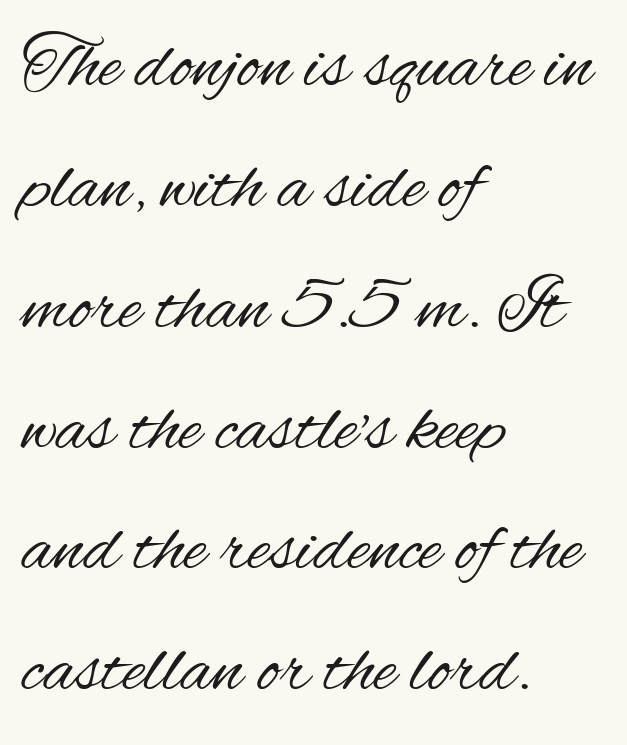
{"serif": "no", "bold": "no", "weight": "regular", "width": "condensed", "stroke_contrast": "medium", "x_height": "small", "monospaced": "no", "underline": "no", "align": "left", "line_spacing": "normal", "line_spacing_ratio": 1.59, "letter_spacing": "normal", "letter_spacing_em": 0.0, "glyph_px": 76}
